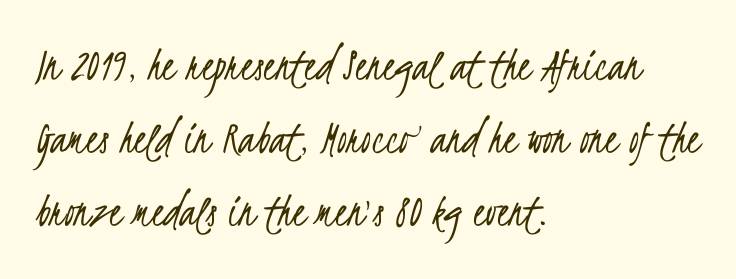
The image shows 49 px light, condensed sans-serif type; set left-aligned, normal line spacing (1.49x), normal letter spacing, not underlined; low stroke contrast and a small x-height.
